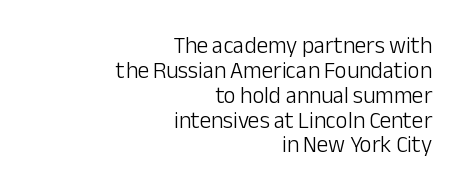
Clear beneath every line of the passage. Tracking value appears to be zero — textbook default spacing. Summary of vertical rhythm: compact, with narrow interline spacing. These lines stack with their right ends in a neat column.
